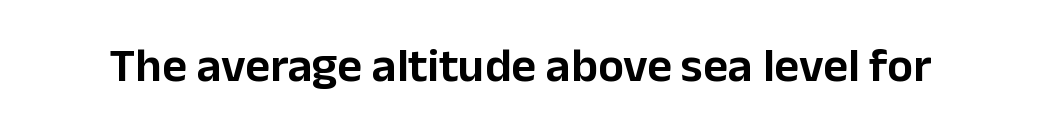
The image shows 48 px sans-serif type, upright; set normal letter spacing, not underlined; low stroke contrast and a medium x-height.
